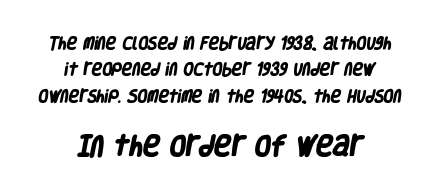
Strokes here are thick enough to call this a true bold. Type without underlining. Students, note that the glyphs here touch the page at normal intervals. Notice how the passage keeps no hard edge, just a central spine.
